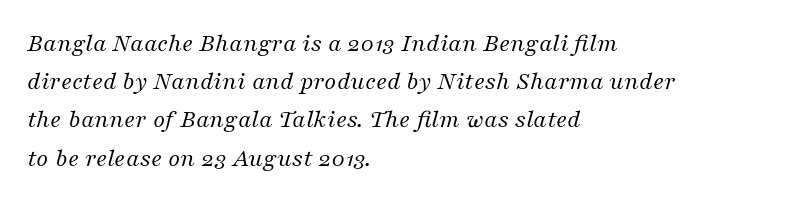
Q: Is the text bold? A: No.
Q: Is the text italic (slanted)? A: Yes, it leans right by about 16 degrees.
Q: Is the text underlined? A: No.
Q: How is the paragraph aligned? A: Left-aligned.
Q: Is the spacing between letters normal or unusually wide? A: Normal.
Q: Is the spacing between lines tight, normal or loose? A: Normal.
